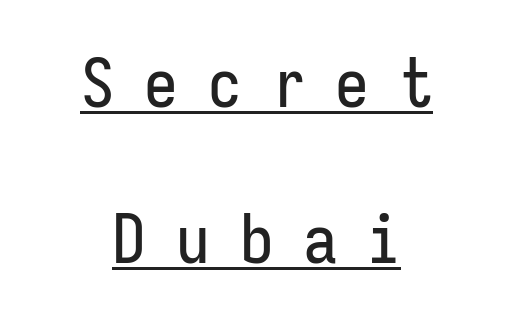
The image shows 67 px condensed sans-serif type, upright, monospaced; set centered, loose line spacing (2.33x), unusually wide letter spacing (+0.45 em), underlined; low stroke contrast and a medium x-height.
